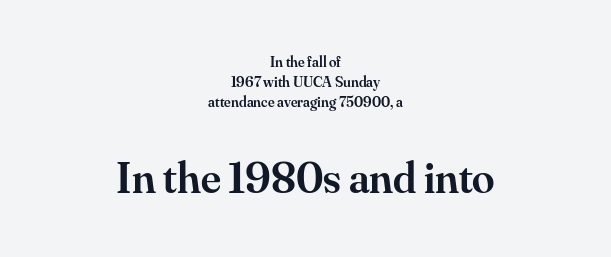
Q: Is the text bold? A: Semi-bold.
Q: Is the text italic (slanted)? A: No, it is upright.
Q: Is the typeface a serif or a sans-serif typeface? A: Serif.
Q: Is the text underlined? A: No.
Q: How is the paragraph aligned? A: Centered.
Q: Is the spacing between letters normal or unusually wide? A: Normal.
Q: Is the spacing between lines tight, normal or loose? A: Normal.
Q: Which block of text is set in a larger size, the first (top) or the second (bottom)? A: The second (bottom) one.
Q: Width (condensed, normal, or wide)? A: Normal.
Q: Stroke contrast? A: Medium.
Q: x-height? A: Small.
Q: Monospaced? A: No.
